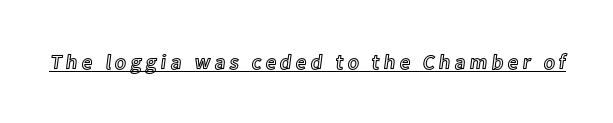
Q: Is the text italic (slanted)? A: Yes.
Q: Is the text underlined? A: Yes.
Q: Is the spacing between letters normal or unusually wide? A: Unusually wide.
